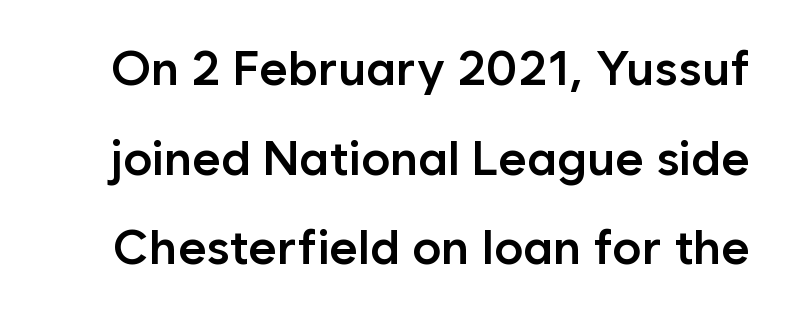
The designer went with a sans here, leaving each stem footless. Do the letters lean? They stand straight. Looks like regular typesetting: each glyph gets only the width it needs. A typesetter would call this zero additional tracking. Each glyph is drawn with semibold strokes, heavier than normal yet not fully bold.
